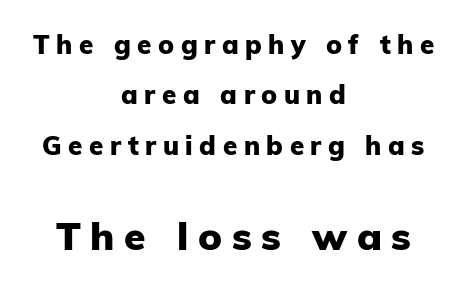
Classification — sans serif. Is the letter spacing exaggerated? Yes — the characters are pushed far apart. Think of a printed novel: that variable character pitch is what you see here. Compared with typical paragraphs, the rows here are farther apart. The font is running at its bold setting.
